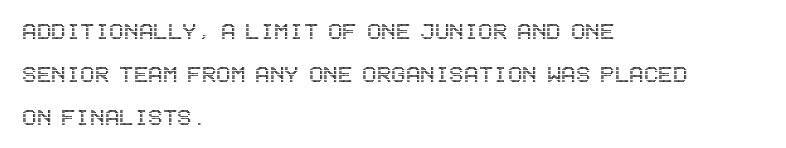
{"italic": "no", "underline": "no", "align": "left", "line_spacing": "normal", "line_spacing_ratio": 1.6, "letter_spacing": "normal", "letter_spacing_em": 0.0, "glyph_px": 27}
